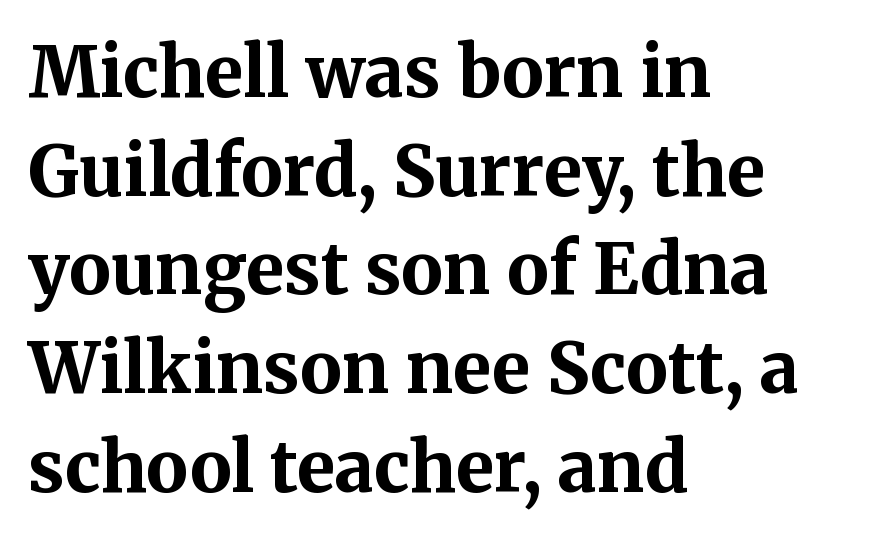
{"serif": "yes", "italic": "no", "bold": "yes", "weight": "bold", "width": "normal", "stroke_contrast": "medium", "x_height": "medium", "monospaced": "no", "underline": "no", "align": "left", "line_spacing": "normal", "line_spacing_ratio": 1.41, "letter_spacing": "normal", "letter_spacing_em": 0.0, "glyph_px": 70}
